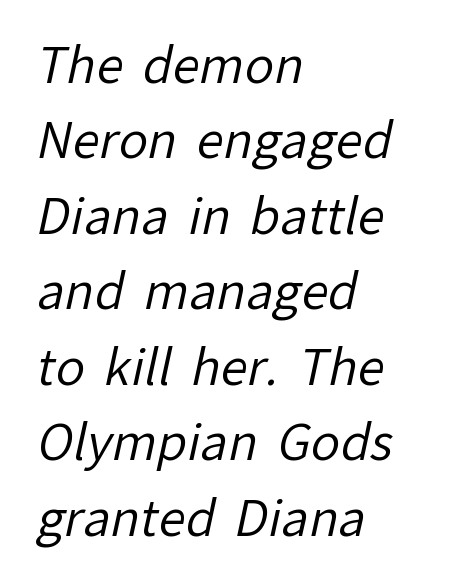
{"serif": "no", "bold": "no", "weight": "regular", "width": "normal", "stroke_contrast": "low", "x_height": "medium", "monospaced": "no", "underline": "no", "align": "left", "line_spacing": "normal", "line_spacing_ratio": 1.54, "letter_spacing": "normal", "letter_spacing_em": 0.0, "glyph_px": 49}
